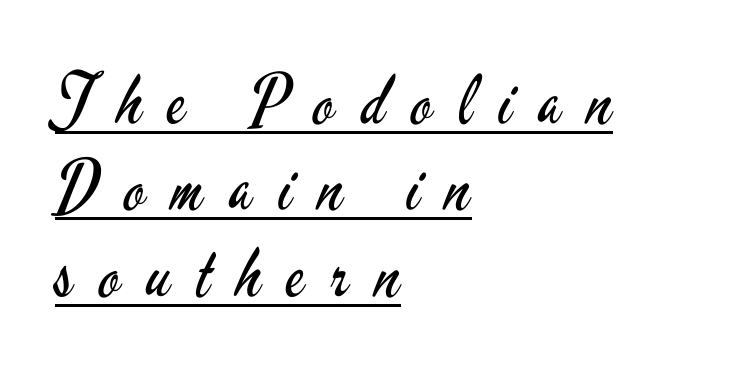
These lines are composed in type without serifs. This sample has the flowing, uneven cadence of proportional lettering. Words appear elongated and porous because spacing is wide. Is the stroke heavy? The answer is a plain regular-or-lighter. This sample carries an underscore along the baseline area.
